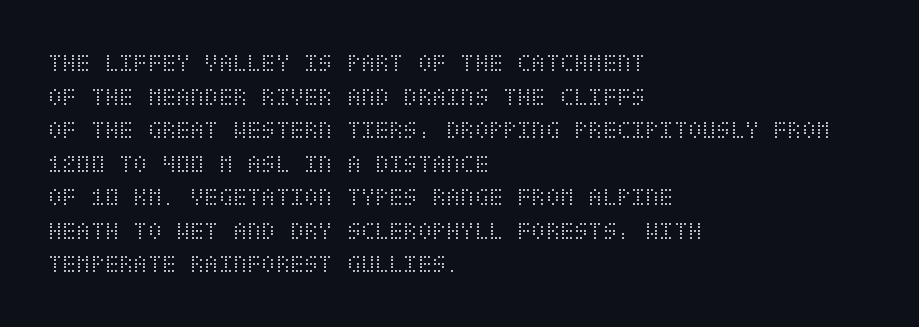
The image shows 26 px text type, upright; set left-aligned, normal line spacing (1.29x), normal letter spacing, not underlined.
